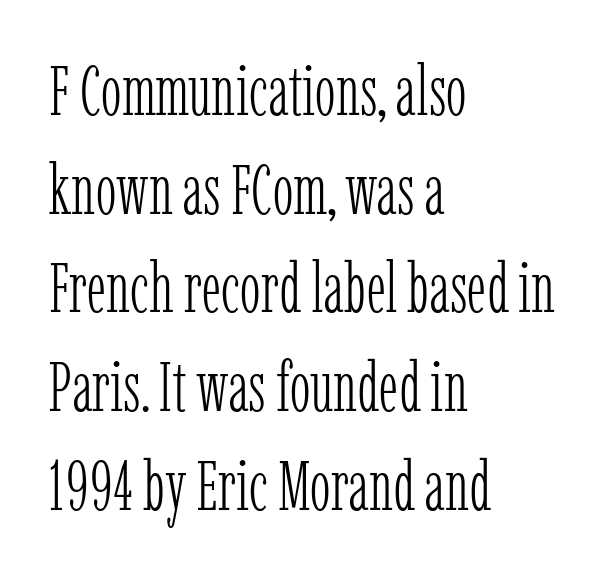
Q: Is the text bold? A: No.
Q: Is the text italic (slanted)? A: No, it is upright.
Q: Is the typeface a serif or a sans-serif typeface? A: Serif.
Q: Is the text underlined? A: No.
Q: How is the paragraph aligned? A: Left-aligned.
Q: Is the spacing between letters normal or unusually wide? A: Normal.
Q: Is the spacing between lines tight, normal or loose? A: Normal.
Q: Width (condensed, normal, or wide)? A: Condensed.
Q: Stroke contrast? A: Low.
Q: x-height? A: Medium.
Q: Monospaced? A: No.
